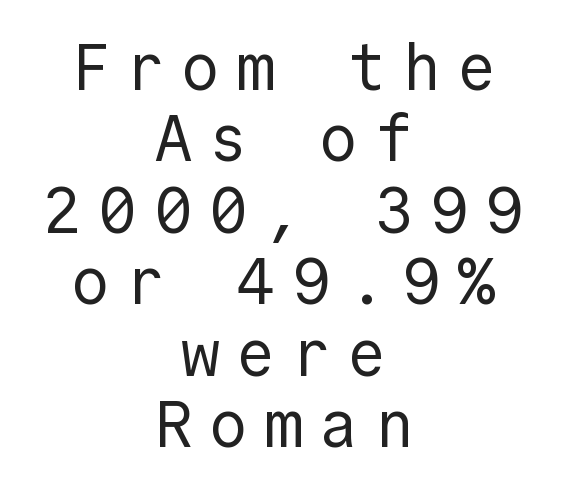
Q: Is the text bold? A: No.
Q: Is the text italic (slanted)? A: No, it is upright.
Q: Is the typeface a serif or a sans-serif typeface? A: Sans-serif.
Q: Is the text underlined? A: No.
Q: How is the paragraph aligned? A: Centered.
Q: Is the spacing between letters normal or unusually wide? A: Unusually wide.
Q: Is the spacing between lines tight, normal or loose? A: Tight.
Q: Width (condensed, normal, or wide)? A: Normal.
Q: x-height? A: Medium.
